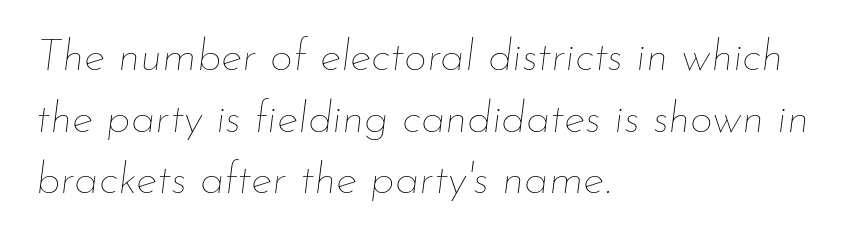
The image shows 45 px thin type, italic (leaning right); set left-aligned, normal line spacing (1.37x), normal letter spacing, not underlined; low stroke contrast and a small x-height.
